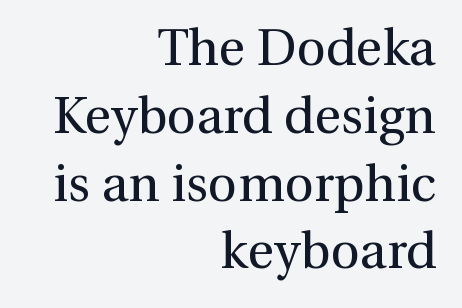
If you drew a ruler down the right edge, every line would touch it. Each letter keeps its own natural width here, so spacing adapts to shape. Regarding serifs, this sample has them. The baseline area is clear. The face looks like a standard text weight, possibly lighter.
